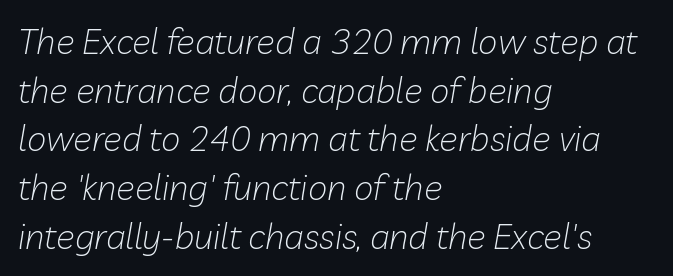
{"italic": "yes", "lean": "right", "slant_degrees": 10, "bold": "no", "weight": "light", "width": "normal", "stroke_contrast": "low", "x_height": "medium", "monospaced": "no", "underline": "no", "align": "left", "line_spacing": "normal", "line_spacing_ratio": 1.39, "letter_spacing": "normal", "letter_spacing_em": 0.0, "glyph_px": 35}
